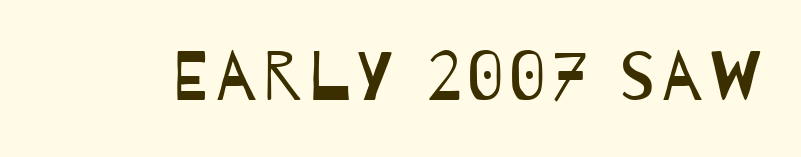
Check where the strokes stop: nothing finishes them off — pure sans. The face looks like a standard text weight, possibly lighter. The specimen omits any rule beneath the text block's lines. The face used here is proportionally spaced, like ordinary book or web type.
